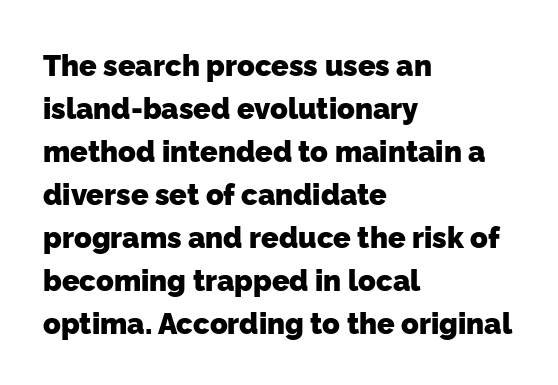
{"serif": "no", "bold": "yes", "weight": "heavy", "width": "normal", "stroke_contrast": "low", "x_height": "medium", "monospaced": "no", "underline": "no", "align": "left", "line_spacing": "normal", "line_spacing_ratio": 1.48, "letter_spacing": "normal", "letter_spacing_em": 0.0, "glyph_px": 29}
